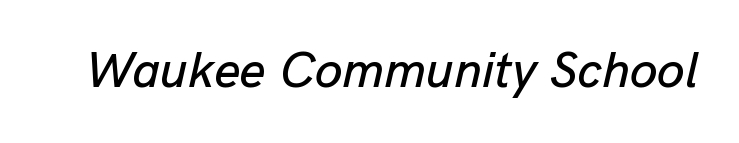
The rendering uses natural spacing where letterforms have individual widths. There's an unmistakable incline to the writing here. Letter spacing: default. Rule under the text: the space is simply empty.
